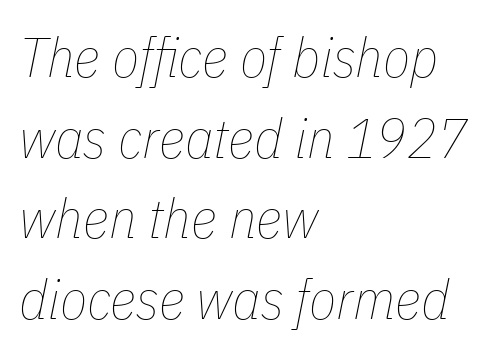
{"italic": "yes", "lean": "right", "slant_degrees": 11, "bold": "no", "weight": "thin", "width": "condensed", "stroke_contrast": "low", "x_height": "medium", "monospaced": "no", "underline": "no", "align": "left", "line_spacing": "normal", "line_spacing_ratio": 1.44, "letter_spacing": "normal", "letter_spacing_em": 0.0, "glyph_px": 56}
